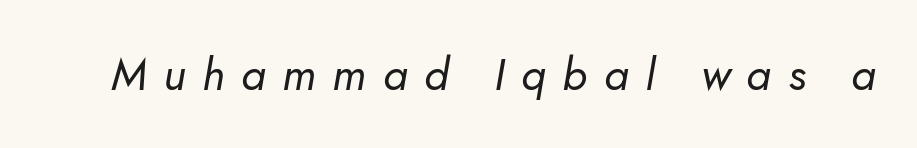
{"italic": "yes", "lean": "right", "slant_degrees": 5, "bold": "no", "weight": "regular", "width": "normal", "stroke_contrast": "low", "x_height": "small", "monospaced": "no", "underline": "no", "letter_spacing": "wide", "letter_spacing_em": 0.36, "glyph_px": 45}
